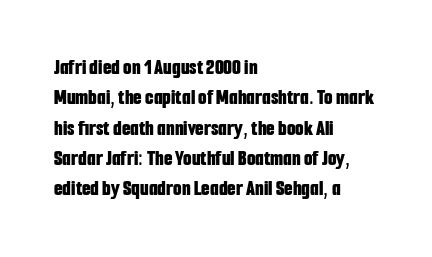
The paragraph shown leans on its left margin. The glyphs have the mass of a bold cut. How are the letters spaced? Ordinarily, with no added tracking. This sample uses an upright cut, with every glyph sitting square on the baseline.
